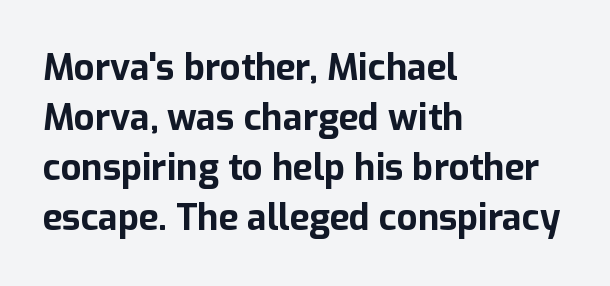
The image shows 36 px bold sans-serif type, upright; set left-aligned, normal line spacing (1.39x), normal letter spacing, not underlined; low stroke contrast and a medium x-height.
